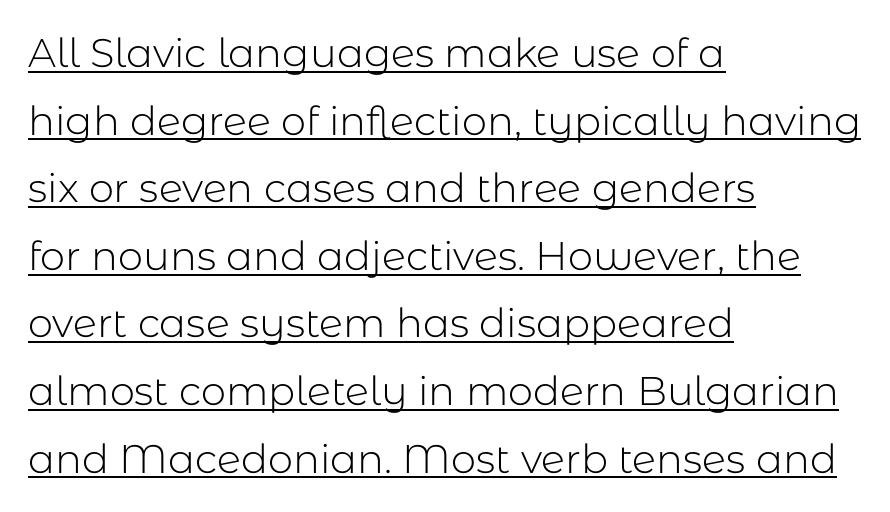
Q: Is the text bold? A: No.
Q: Is the text italic (slanted)? A: No, it is upright.
Q: Is the typeface a serif or a sans-serif typeface? A: Sans-serif.
Q: Is the text underlined? A: Yes.
Q: How is the paragraph aligned? A: Left-aligned.
Q: Is the spacing between letters normal or unusually wide? A: Normal.
Q: Is the spacing between lines tight, normal or loose? A: Normal.
Q: Width (condensed, normal, or wide)? A: Normal.
Q: Stroke contrast? A: Low.
Q: x-height? A: Medium.
Q: Monospaced? A: No.
